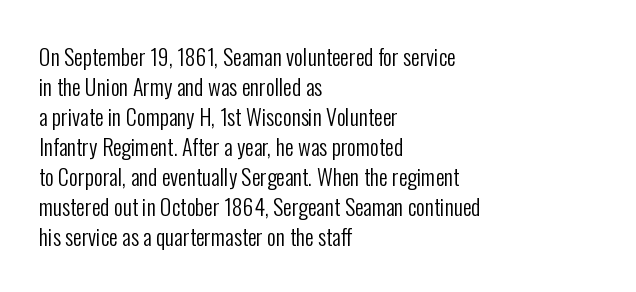
The image shows 22 px text type, upright; set left-aligned, normal line spacing (1.36x), normal letter spacing, not underlined.
